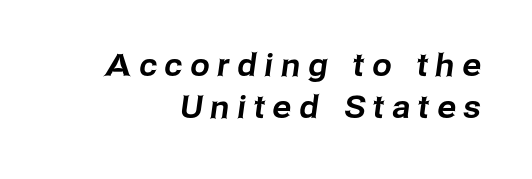
{"serif": "no", "width": "normal", "stroke_contrast": "low", "x_height": "medium", "monospaced": "no", "underline": "no", "align": "right", "line_spacing": "normal", "line_spacing_ratio": 1.36, "letter_spacing": "wide", "letter_spacing_em": 0.26, "glyph_px": 31}
